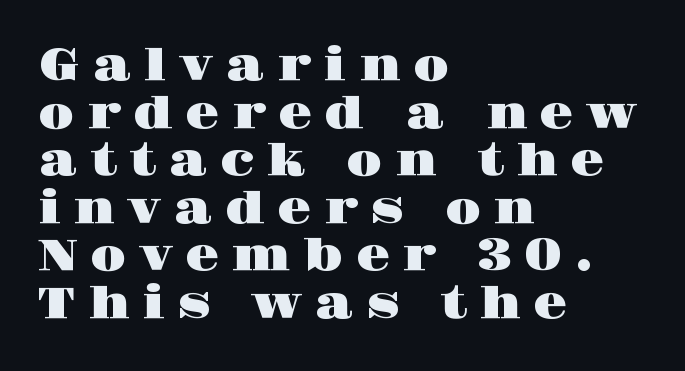
{"serif": "yes", "italic": "no", "width": "wide", "stroke_contrast": "high", "x_height": "large", "monospaced": "no", "underline": "no", "align": "left", "line_spacing": "tight", "line_spacing_ratio": 1.08, "letter_spacing": "wide", "letter_spacing_em": 0.28, "glyph_px": 44}
